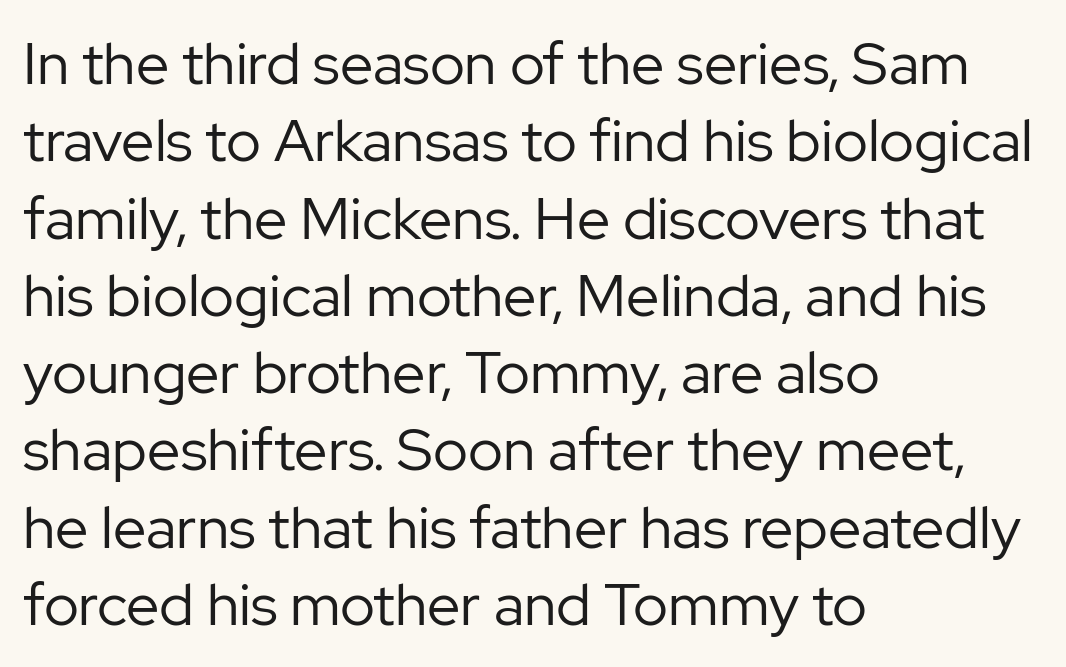
Q: Is the text bold? A: No.
Q: Is the text italic (slanted)? A: No, it is upright.
Q: Is the typeface a serif or a sans-serif typeface? A: Sans-serif.
Q: Is the text underlined? A: No.
Q: How is the paragraph aligned? A: Left-aligned.
Q: Is the spacing between letters normal or unusually wide? A: Normal.
Q: Is the spacing between lines tight, normal or loose? A: Normal.
Q: Width (condensed, normal, or wide)? A: Normal.
Q: Stroke contrast? A: Low.
Q: x-height? A: Medium.
Q: Monospaced? A: No.
